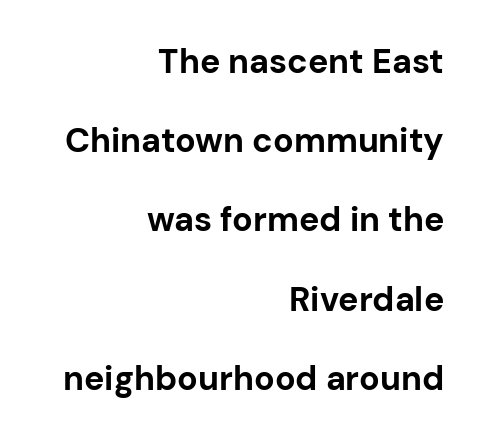
Typesetter's note: full bold, strokes at maximum text heaviness. Airy leading. Is this a sans? Yes — the strokes have no serifs. Check the space under the baseline: it is left empty. This rendering leaves character spacing at its baseline value. When letters stand straight like this, we call the style roman or upright.
